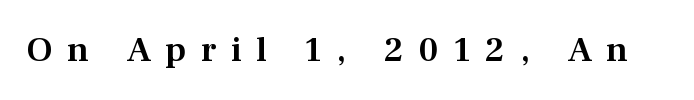
{"serif": "yes", "italic": "no", "width": "normal", "stroke_contrast": "medium", "x_height": "medium", "monospaced": "no", "underline": "no", "letter_spacing": "wide", "letter_spacing_em": 0.42, "glyph_px": 35}
